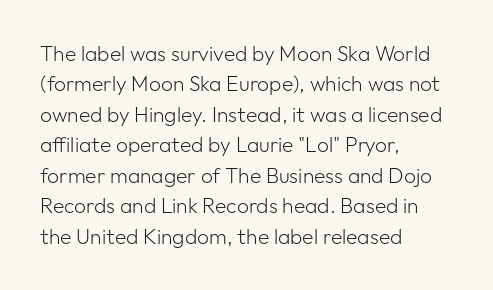
Q: Is the text bold? A: No.
Q: Is the text italic (slanted)? A: No, it is upright.
Q: Is the text underlined? A: No.
Q: How is the paragraph aligned? A: Left-aligned.
Q: Is the spacing between letters normal or unusually wide? A: Normal.
Q: Is the spacing between lines tight, normal or loose? A: Normal.
